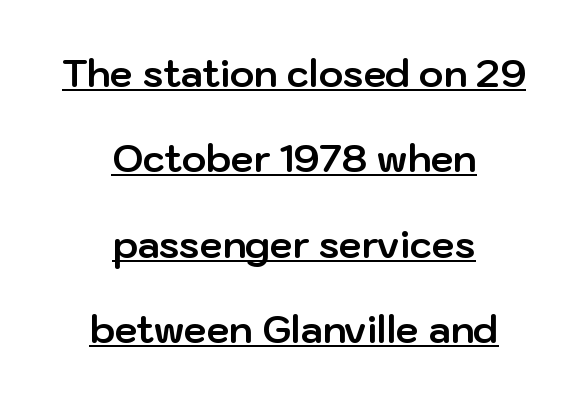
Do the characters align in a grid? No, the font is proportional. Nothing unusual about the tracking: characters are spaced as the font intends. The whitespace from short lines is split evenly between both sides. If you measured baseline to baseline, you'd find a long distance.
